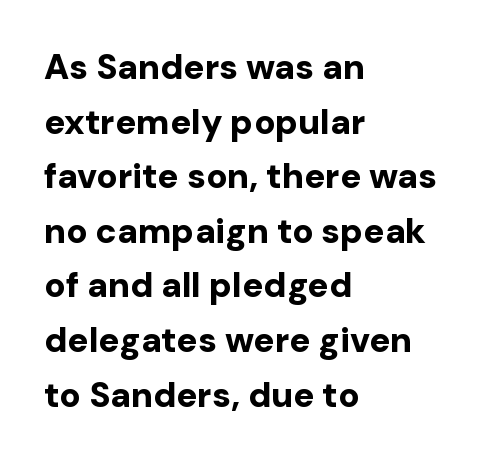
Q: Is the text bold? A: Yes.
Q: Is the text italic (slanted)? A: No, it is upright.
Q: Is the typeface a serif or a sans-serif typeface? A: Sans-serif.
Q: Is the text underlined? A: No.
Q: How is the paragraph aligned? A: Left-aligned.
Q: Is the spacing between letters normal or unusually wide? A: Normal.
Q: Is the spacing between lines tight, normal or loose? A: Normal.
Q: Width (condensed, normal, or wide)? A: Normal.
Q: Stroke contrast? A: Low.
Q: x-height? A: Medium.
Q: Monospaced? A: No.
